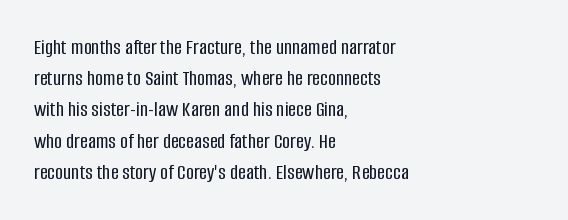
Q: Is the text italic (slanted)? A: No, it is upright.
Q: Is the text underlined? A: No.
Q: How is the paragraph aligned? A: Left-aligned.
Q: Is the spacing between letters normal or unusually wide? A: Normal.
Q: Is the spacing between lines tight, normal or loose? A: Normal.
